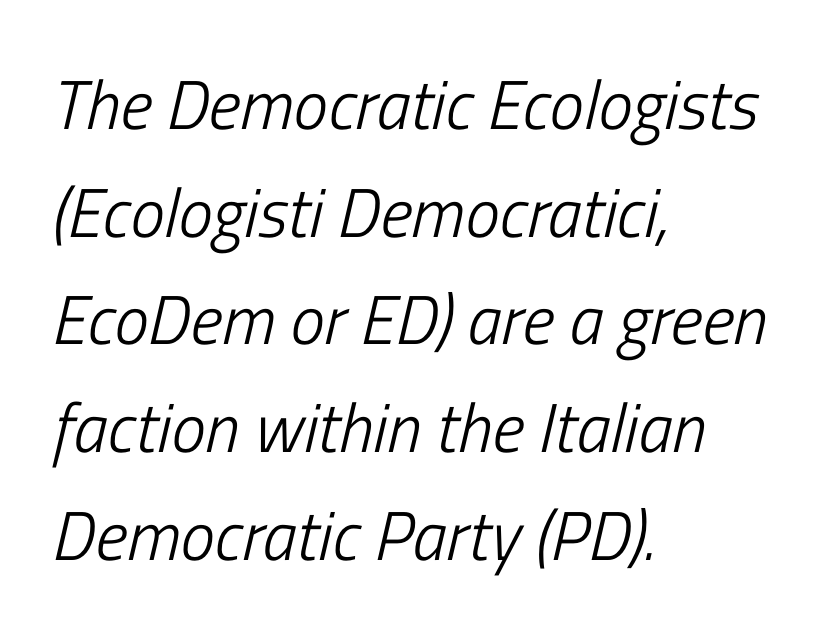
A clean baseline with only descenders dipping below it. The designer left line spacing at the default. How are the letters spaced? Ordinarily, with no added tracking. No chunkiness to these letters — they're not bold. Character widths vary here, with narrow letters taking less room than wide ones. The typography opts for an oblique posture over an upright one.
